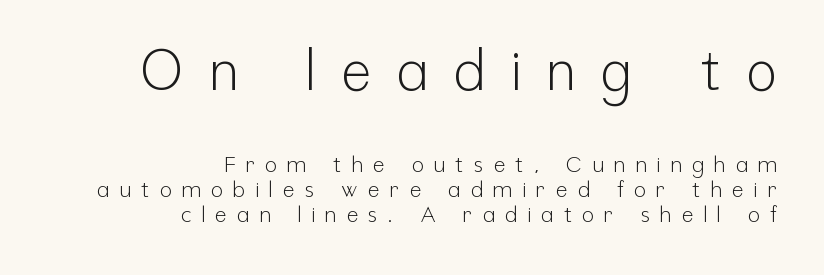
A roman cut, with each character standing at attention. Type size steps down from the first block to the second. No word sits above an underline. Each letter keeps its own natural width here, so spacing adapts to shape. The lines are packed closely together with very little leading. Horizontal alignment here is rightward, an uncommon choice for prose.
